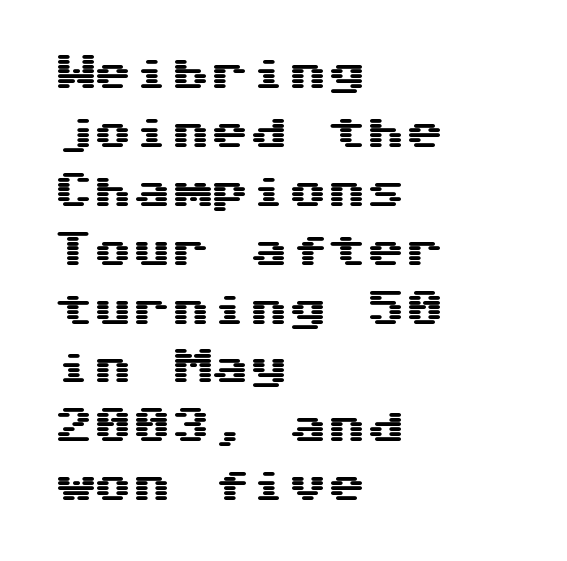
Q: Is the text italic (slanted)? A: No, it is upright.
Q: Is the typeface a serif or a sans-serif typeface? A: Sans-serif.
Q: Is the text underlined? A: No.
Q: How is the paragraph aligned? A: Left-aligned.
Q: Is the spacing between letters normal or unusually wide? A: Normal.
Q: Is the spacing between lines tight, normal or loose? A: Normal.
Q: Width (condensed, normal, or wide)? A: Wide.
Q: Stroke contrast? A: Medium.
Q: x-height? A: Medium.
Q: Monospaced? A: Yes.
